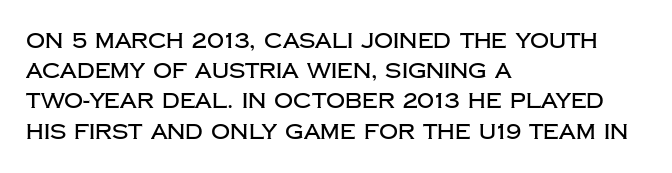
The lines sit at an ordinary, default distance from one another. In terms of posture, this sample is upright. What stands out about the letter spacing? Nothing — it is the standard amount. Leftover space on each line is placed entirely after the last word. Check the space under the baseline: it is left empty.
